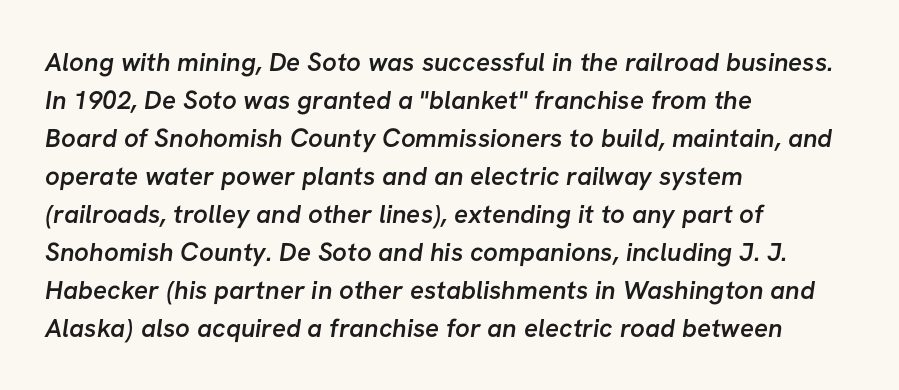
{"bold": "semi", "underline": "no", "align": "left", "line_spacing": "normal", "line_spacing_ratio": 1.46, "letter_spacing": "normal", "letter_spacing_em": 0.0, "glyph_px": 26}
